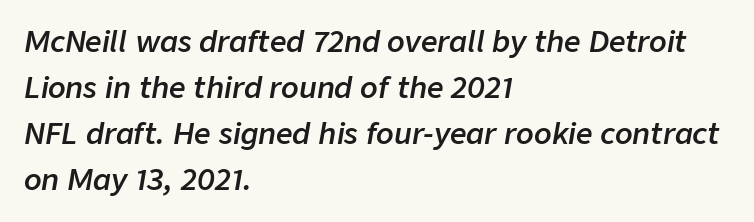
{"italic": "yes", "lean": "right", "slant_degrees": 9, "bold": "semi", "weight": "semibold", "width": "normal", "stroke_contrast": "low", "x_height": "medium", "monospaced": "no", "underline": "no", "align": "left", "line_spacing": "normal", "line_spacing_ratio": 1.59, "letter_spacing": "normal", "letter_spacing_em": 0.0, "glyph_px": 29}
